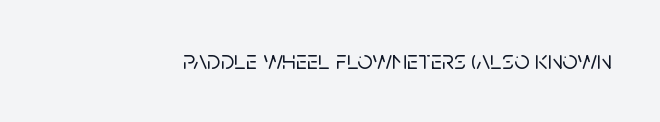
This rendering leaves character spacing at its baseline value. Has an underline been added? It has not. No italicization has been applied; the sample stays upright.
